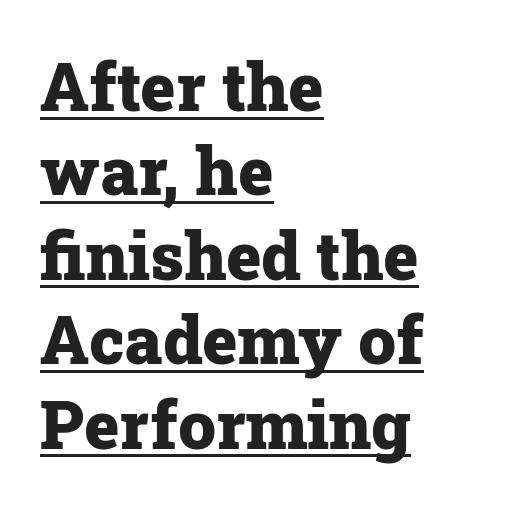
The image shows 67 px heavy serif type, upright; set left-aligned, normal line spacing (1.26x), normal letter spacing, underlined; low stroke contrast and a medium x-height.
